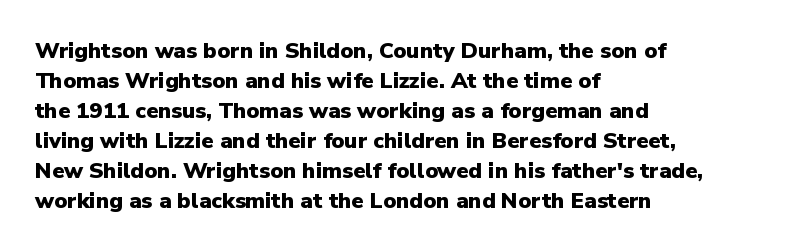
Q: Is the text bold? A: Yes.
Q: Is the text italic (slanted)? A: No, it is upright.
Q: Is the text underlined? A: No.
Q: How is the paragraph aligned? A: Left-aligned.
Q: Is the spacing between letters normal or unusually wide? A: Normal.
Q: Is the spacing between lines tight, normal or loose? A: Normal.
